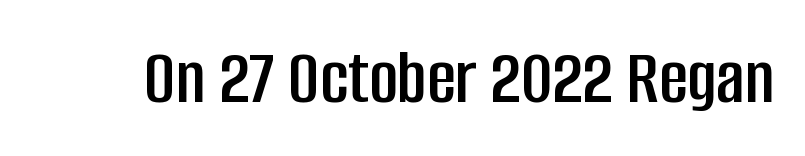
The image shows 79 px condensed sans-serif type, upright; set normal letter spacing, not underlined; low stroke contrast and a large x-height.
